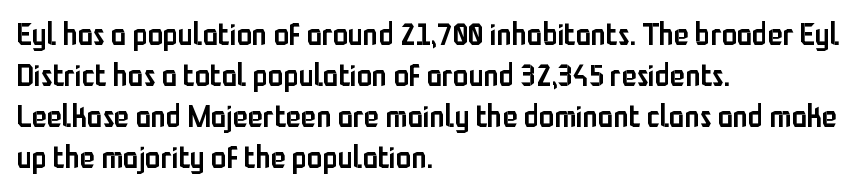
The image shows 31 px semibold, condensed sans-serif type, upright; set left-aligned, normal line spacing (1.32x), normal letter spacing, not underlined; low stroke contrast and a medium x-height.
